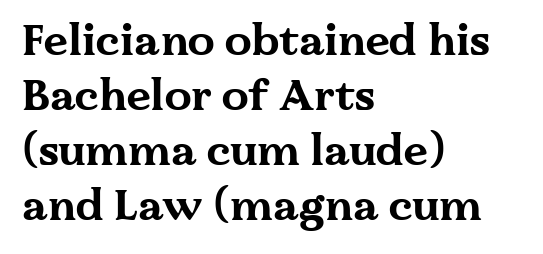
Q: Is the text bold? A: Yes.
Q: Is the text italic (slanted)? A: No, it is upright.
Q: Is the typeface a serif or a sans-serif typeface? A: Serif.
Q: Is the text underlined? A: No.
Q: How is the paragraph aligned? A: Left-aligned.
Q: Is the spacing between letters normal or unusually wide? A: Normal.
Q: Is the spacing between lines tight, normal or loose? A: Normal.
Q: Width (condensed, normal, or wide)? A: Wide.
Q: Stroke contrast? A: Medium.
Q: x-height? A: Medium.
Q: Monospaced? A: No.
